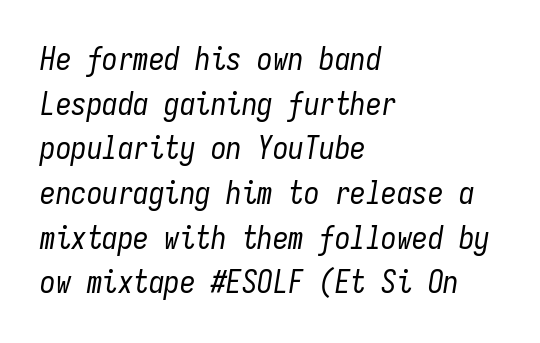
Q: Is the text bold? A: No.
Q: Is the text italic (slanted)? A: Yes, it leans right by about 9 degrees.
Q: Is the text underlined? A: No.
Q: How is the paragraph aligned? A: Left-aligned.
Q: Is the spacing between letters normal or unusually wide? A: Normal.
Q: Is the spacing between lines tight, normal or loose? A: Normal.
Q: Width (condensed, normal, or wide)? A: Condensed.
Q: Stroke contrast? A: Low.
Q: x-height? A: Medium.
Q: Monospaced? A: Yes.
